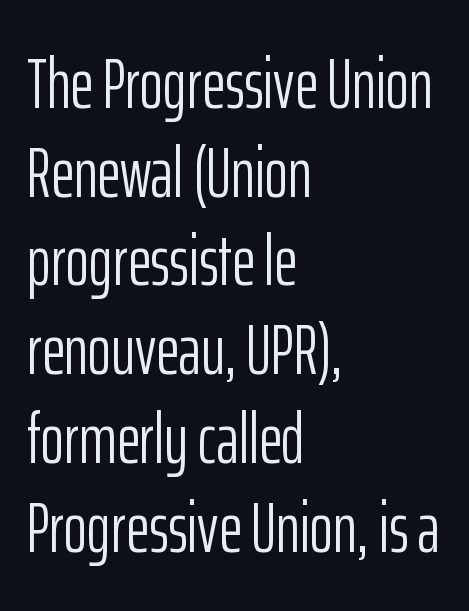
Unbolded letterforms with no extra heft. The typeface chosen for these lines omits serifs. Vertically, the passage feels balanced, rows spaced as you'd expect. Decoration check: the copy has no underline.
